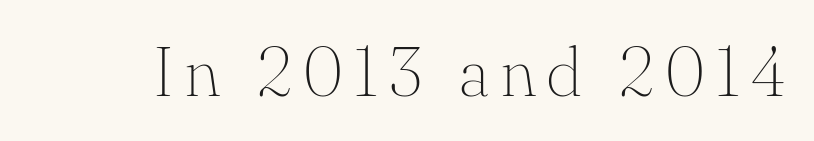
The image shows 70 px thin serif type, upright; set not underlined; medium stroke contrast and a small x-height.
